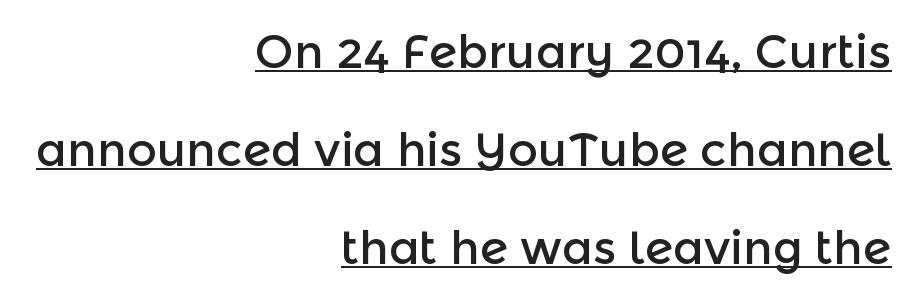
Each letter keeps its own natural width here, so spacing adapts to shape. The specimen reads as upright at a glance. In terms of letterform style, serifs are entirely absent. The glyphs are accompanied by a horizontal stroke just below them. In terms of leading, this rendering errs on the spacious side.
